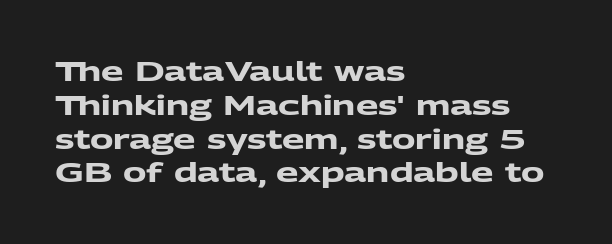
{"bold": "yes", "underline": "no", "align": "left", "line_spacing": "normal", "line_spacing_ratio": 1.3, "letter_spacing": "normal", "letter_spacing_em": 0.0, "glyph_px": 26}
